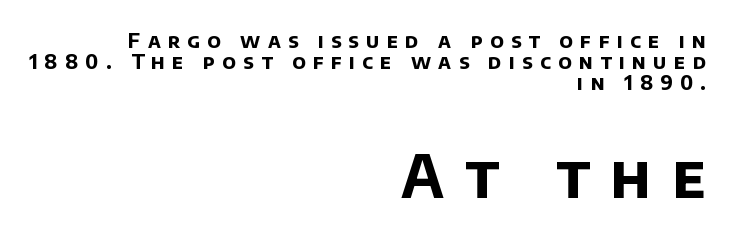
The image shows 59 px bold sans-serif type; set right-aligned, tight line spacing (1.05x), unusually wide letter spacing (+0.36 em), not underlined; the second (bottom) block is 2.95x larger; low stroke contrast and a large x-height.
